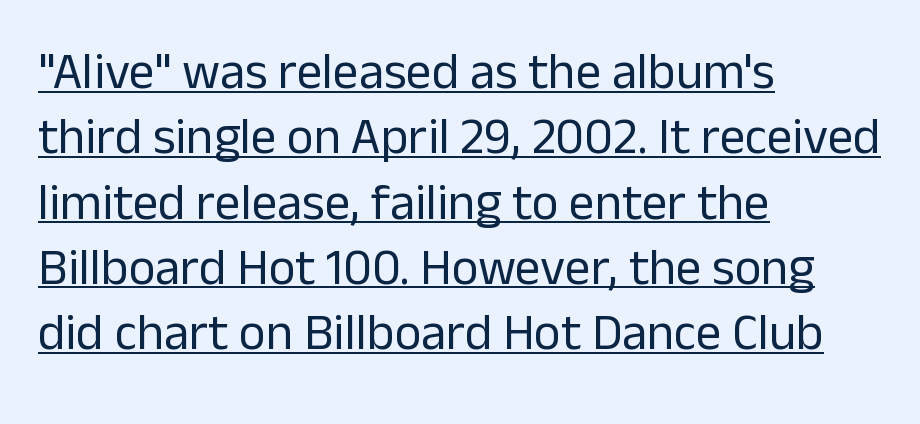
The image shows 51 px regular-weight sans-serif type, upright; set left-aligned, normal line spacing (1.28x), normal letter spacing, underlined; low stroke contrast and a medium x-height.
